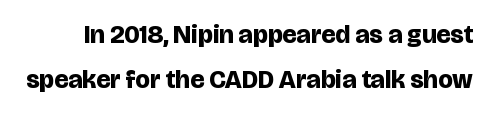
The image shows 26 px bold type, upright; set line spacing 1.73x, normal letter spacing, not underlined.
